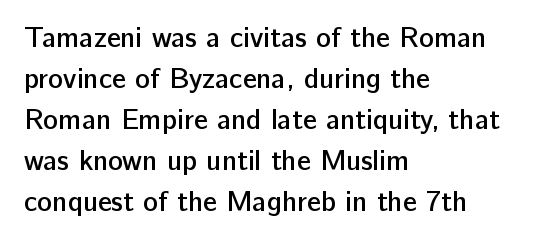
{"serif": "no", "italic": "no", "bold": "semi", "weight": "semibold", "width": "normal", "stroke_contrast": "low", "x_height": "medium", "monospaced": "no", "underline": "no", "align": "left", "line_spacing": "normal", "line_spacing_ratio": 1.46, "letter_spacing": "normal", "letter_spacing_em": 0.0, "glyph_px": 28}
